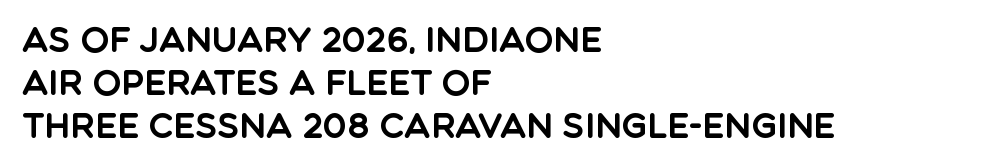
The image shows 34 px sans-serif type, upright; set left-aligned, normal line spacing (1.26x), normal letter spacing, not underlined; a large x-height.
